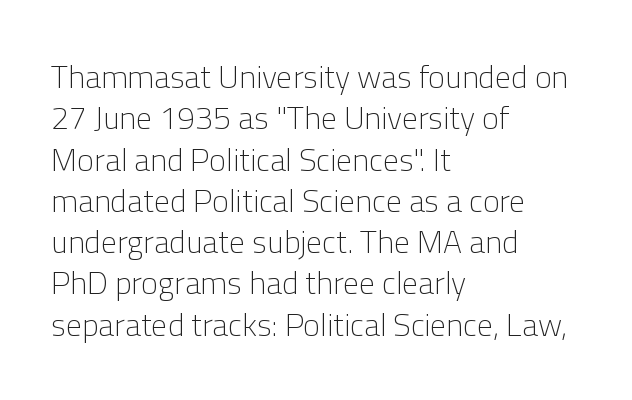
The image shows 32 px light sans-serif type, upright; set left-aligned, normal line spacing (1.29x), normal letter spacing, not underlined; low stroke contrast and a medium x-height.
